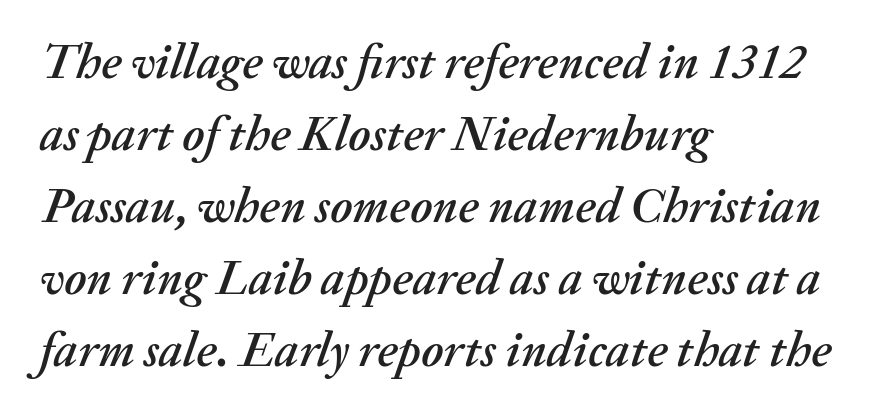
It's the slanting kind of type. The paragraph has a hard left edge and a soft right edge. Here the designer chose a conventional face with non-uniform glyph widths. If you measured baseline to baseline, you'd find a middling distance. Nobody touched the tracking dial on this one.
